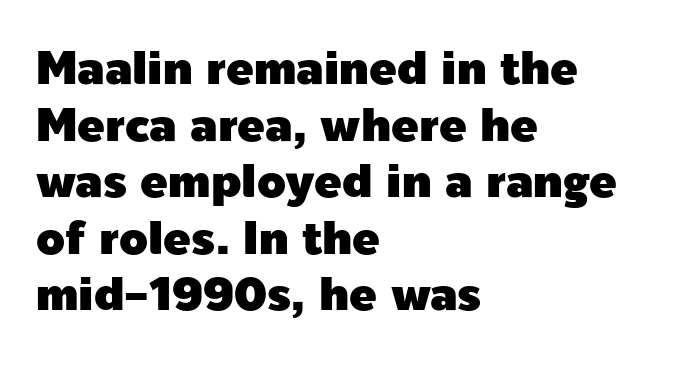
Q: Is the text italic (slanted)? A: No, it is upright.
Q: Is the typeface a serif or a sans-serif typeface? A: Sans-serif.
Q: Is the text underlined? A: No.
Q: How is the paragraph aligned? A: Left-aligned.
Q: Is the spacing between letters normal or unusually wide? A: Normal.
Q: Width (condensed, normal, or wide)? A: Normal.
Q: x-height? A: Medium.
Q: Monospaced? A: No.
